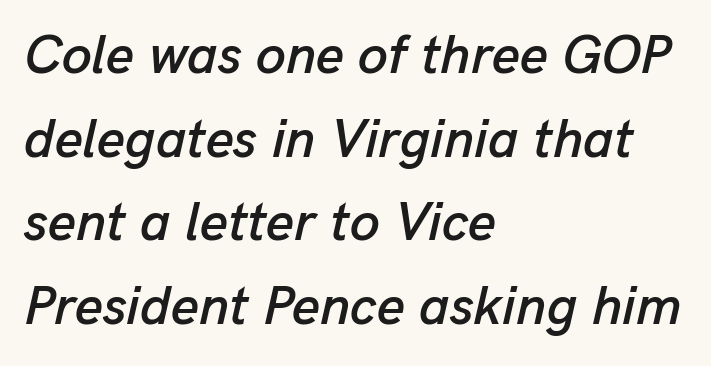
Q: Is the text italic (slanted)? A: Yes, it leans right by about 13 degrees.
Q: Is the text underlined? A: No.
Q: How is the paragraph aligned? A: Left-aligned.
Q: Is the spacing between letters normal or unusually wide? A: Normal.
Q: Is the spacing between lines tight, normal or loose? A: Normal.
Q: Width (condensed, normal, or wide)? A: Normal.
Q: Stroke contrast? A: Low.
Q: x-height? A: Medium.
Q: Monospaced? A: No.
